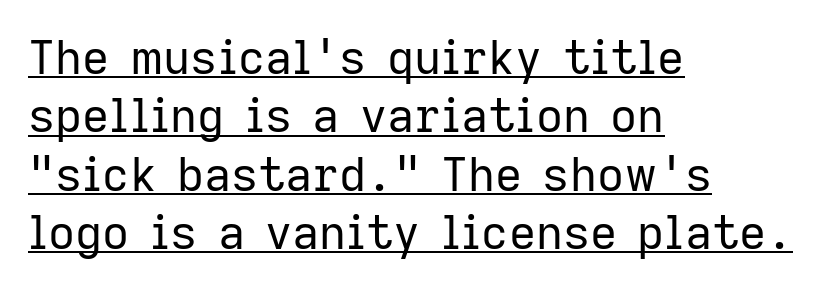
Q: Is the text bold? A: No.
Q: Is the text italic (slanted)? A: No, it is upright.
Q: Is the typeface a serif or a sans-serif typeface? A: Sans-serif.
Q: Is the text underlined? A: Yes.
Q: How is the paragraph aligned? A: Left-aligned.
Q: Is the spacing between letters normal or unusually wide? A: Normal.
Q: Width (condensed, normal, or wide)? A: Normal.
Q: Stroke contrast? A: Low.
Q: x-height? A: Medium.
Q: Monospaced? A: No.
